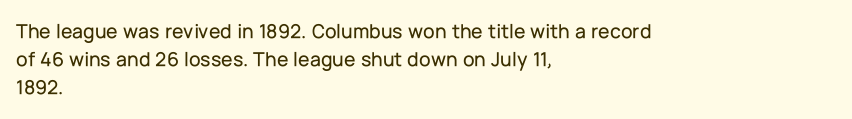
If you measured baseline to baseline, you'd find a middling distance. Descenders are the only things crossing below the line. The lines in this sample share a left origin and differ only in where they stop. Letter spacing: default. Quick note: not italic, upright.
